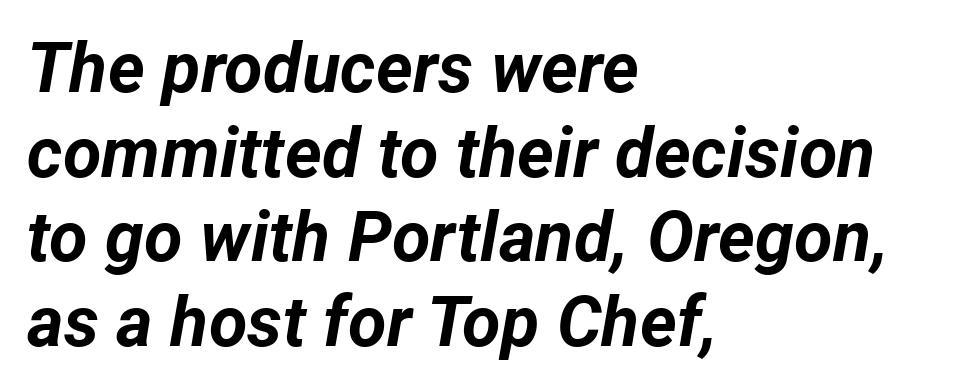
Q: Is the text bold? A: Yes.
Q: Is the text italic (slanted)? A: Yes, it leans right by about 12 degrees.
Q: Is the text underlined? A: No.
Q: How is the paragraph aligned? A: Left-aligned.
Q: Is the spacing between letters normal or unusually wide? A: Normal.
Q: Width (condensed, normal, or wide)? A: Normal.
Q: Stroke contrast? A: Low.
Q: x-height? A: Medium.
Q: Monospaced? A: No.
